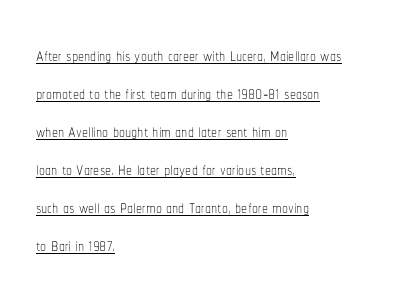
The image shows 24 px text type, upright; set left-aligned, normal line spacing (1.58x), normal letter spacing, underlined.
